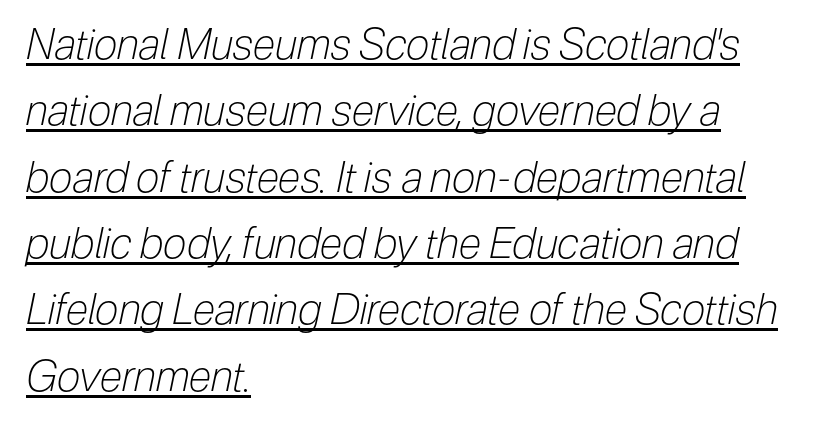
The image shows 42 px light, condensed type, italic (leaning right); set left-aligned, normal line spacing (1.58x), normal letter spacing, underlined; low stroke contrast and a medium x-height.
